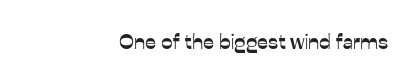
You can tell it's not italic because the verticals are truly vertical. The paragraph shown leans on its right margin. Look at the tracking — it's just the regular setting, nothing added. Decoration check: the copy has no underline.
